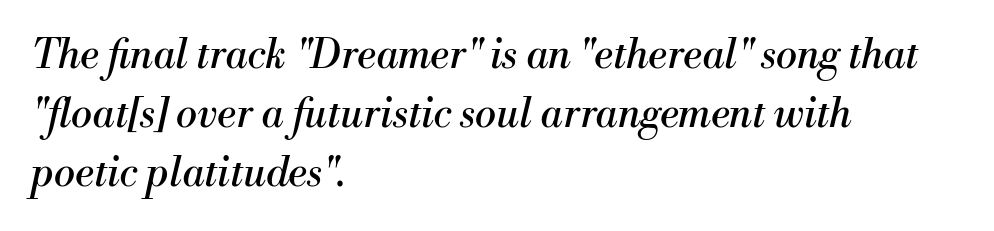
{"serif": "yes", "italic": "yes", "lean": "right", "slant_degrees": 13, "bold": "no", "weight": "regular", "width": "normal", "stroke_contrast": "medium", "x_height": "small", "monospaced": "no", "underline": "no", "align": "left", "line_spacing": "normal", "line_spacing_ratio": 1.47, "letter_spacing": "normal", "letter_spacing_em": 0.0, "glyph_px": 40}
